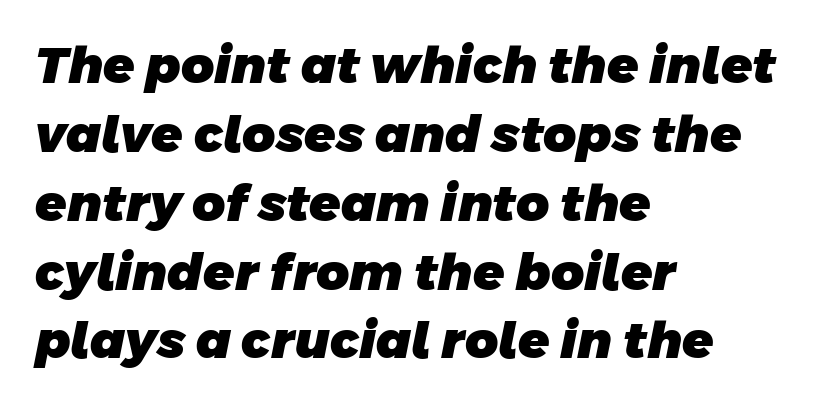
Q: Is the text bold? A: Yes.
Q: Is the typeface a serif or a sans-serif typeface? A: Sans-serif.
Q: Is the text underlined? A: No.
Q: How is the paragraph aligned? A: Left-aligned.
Q: Is the spacing between letters normal or unusually wide? A: Normal.
Q: Is the spacing between lines tight, normal or loose? A: Normal.
Q: Width (condensed, normal, or wide)? A: Normal.
Q: Stroke contrast? A: Low.
Q: x-height? A: Large.
Q: Monospaced? A: No.
